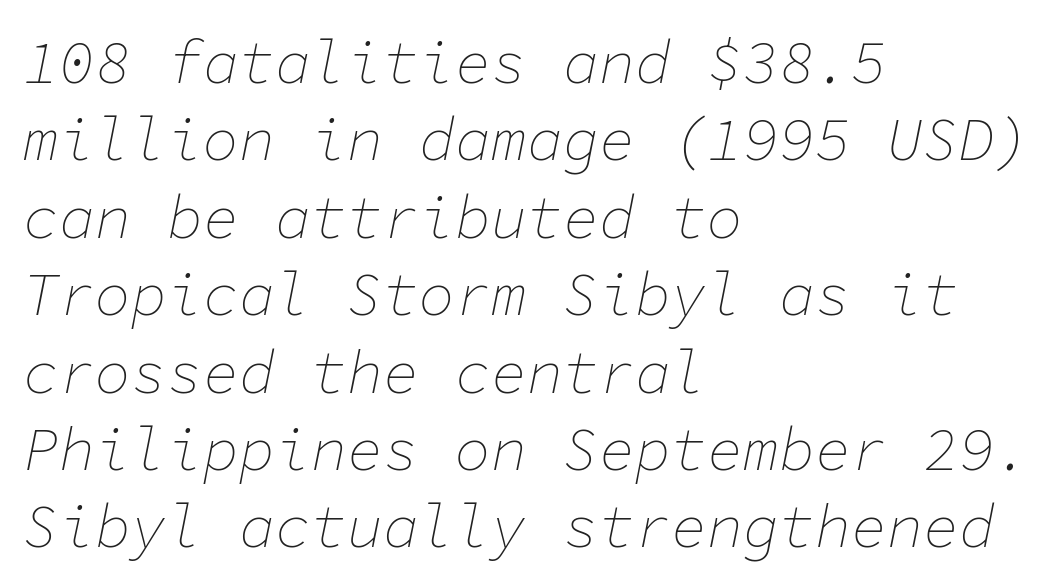
Q: Is the text bold? A: No.
Q: Is the text italic (slanted)? A: Yes, it leans right by about 11 degrees.
Q: Is the text underlined? A: No.
Q: How is the paragraph aligned? A: Left-aligned.
Q: Is the spacing between letters normal or unusually wide? A: Normal.
Q: Is the spacing between lines tight, normal or loose? A: Normal.
Q: Width (condensed, normal, or wide)? A: Normal.
Q: Stroke contrast? A: Low.
Q: x-height? A: Medium.
Q: Monospaced? A: Yes.
